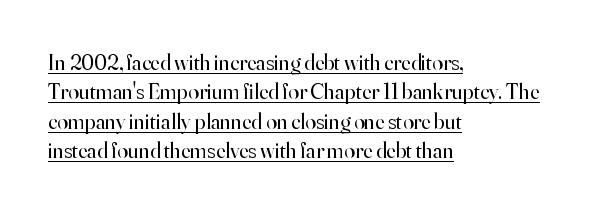
{"italic": "no", "bold": "no", "underline": "yes", "align": "left", "line_spacing": "normal", "line_spacing_ratio": 1.34, "letter_spacing": "normal", "letter_spacing_em": 0.0, "glyph_px": 22}
